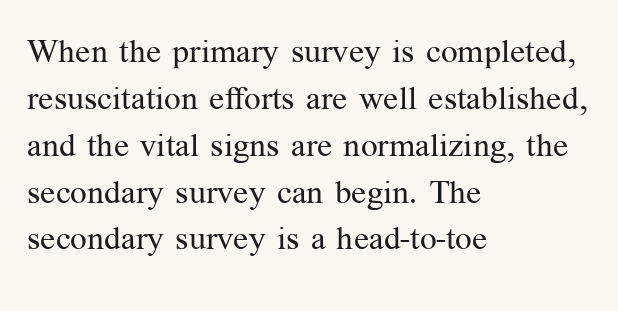
{"serif": "yes", "italic": "no", "bold": "no", "weight": "regular", "width": "normal", "stroke_contrast": "medium", "x_height": "medium", "monospaced": "no", "underline": "no", "align": "left", "line_spacing": "normal", "line_spacing_ratio": 1.42, "letter_spacing": "normal", "letter_spacing_em": 0.0, "glyph_px": 33}
